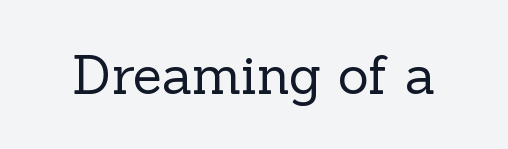
Q: Is the text bold? A: No.
Q: Is the text italic (slanted)? A: No, it is upright.
Q: Is the typeface a serif or a sans-serif typeface? A: Serif.
Q: Is the text underlined? A: No.
Q: Is the spacing between letters normal or unusually wide? A: Normal.
Q: Width (condensed, normal, or wide)? A: Normal.
Q: x-height? A: Medium.
Q: Monospaced? A: No.
